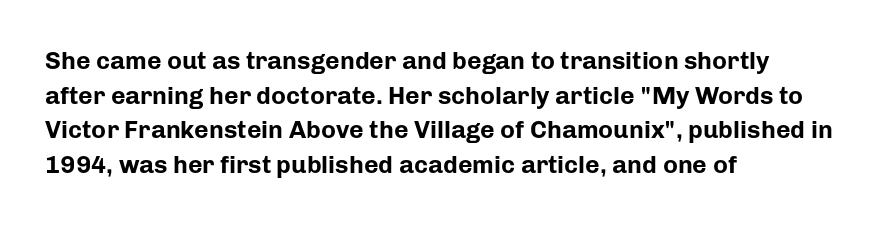
The image shows 25 px bold type, upright; set left-aligned, normal line spacing (1.39x), normal letter spacing, not underlined.
